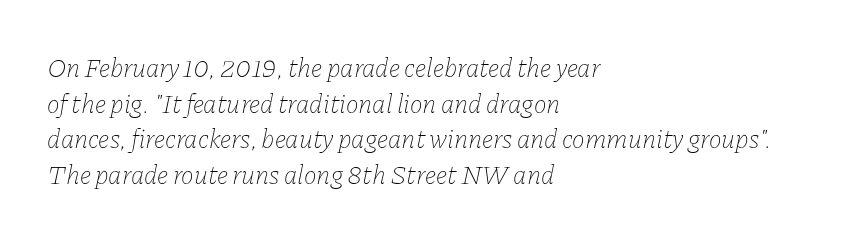
Type without underlining. All the whitespace from short lines collects on the right. If you drew a line through each stem, it would be angled. The letterforms sit shoulder to shoulder at normal distance. Honestly, the row spacing looks completely unremarkable.
